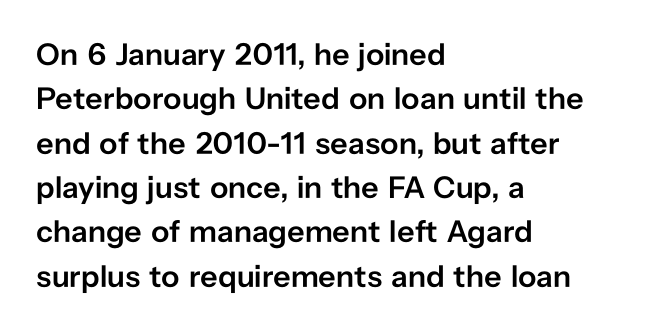
Q: Is the text bold? A: Semi-bold.
Q: Is the text italic (slanted)? A: No, it is upright.
Q: Is the typeface a serif or a sans-serif typeface? A: Sans-serif.
Q: Is the text underlined? A: No.
Q: How is the paragraph aligned? A: Left-aligned.
Q: Is the spacing between letters normal or unusually wide? A: Normal.
Q: Is the spacing between lines tight, normal or loose? A: Normal.
Q: Width (condensed, normal, or wide)? A: Normal.
Q: Stroke contrast? A: Low.
Q: x-height? A: Medium.
Q: Monospaced? A: No.
